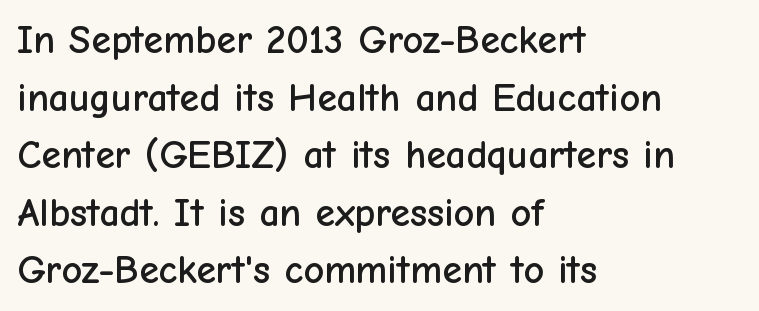
The image shows 40 px sans-serif type, upright; set left-aligned, normal line spacing (1.44x), normal letter spacing, not underlined; low stroke contrast and a medium x-height.
